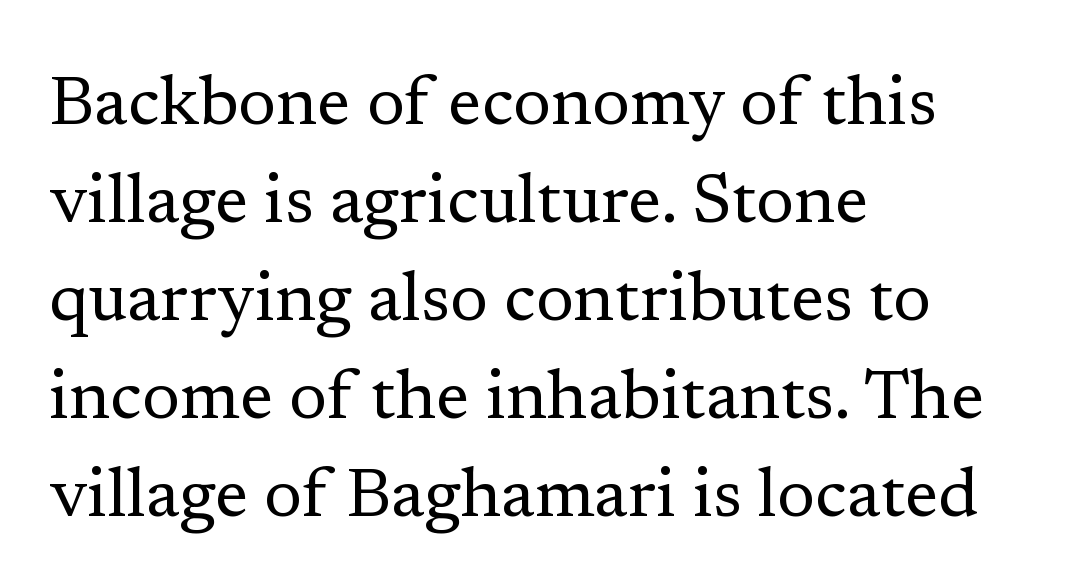
The image shows 69 px regular-weight serif type, upright; set left-aligned, normal line spacing (1.42x), normal letter spacing, not underlined; low stroke contrast and a medium x-height.
